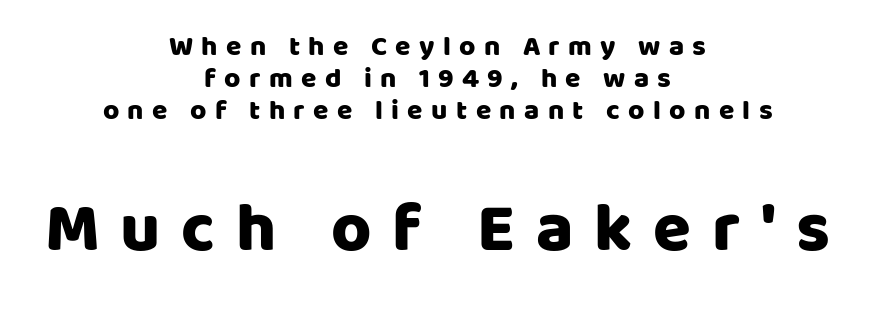
{"serif": "no", "italic": "no", "width": "normal", "stroke_contrast": "low", "x_height": "large", "monospaced": "no", "underline": "no", "align": "center", "line_spacing": "tight", "line_spacing_ratio": 1.15, "letter_spacing": "wide", "letter_spacing_em": 0.3, "larger_block": "second", "size_ratio": 2.46, "glyph_px": 69}
